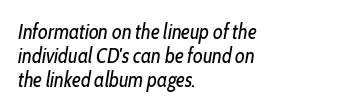
{"italic": "yes", "lean": "right", "slant_degrees": 10, "bold": "no", "underline": "no", "align": "left", "line_spacing": "tight", "line_spacing_ratio": 1.14, "letter_spacing": "normal", "letter_spacing_em": 0.0, "glyph_px": 21}
